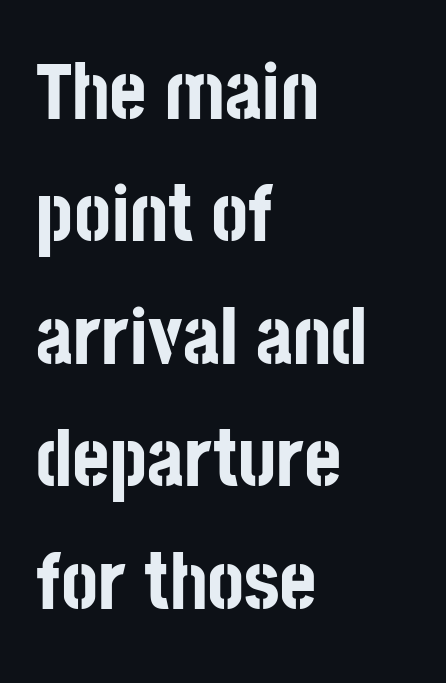
The image shows 80 px bold, condensed sans-serif type, upright; set left-aligned, normal line spacing (1.53x), normal letter spacing, not underlined; low stroke contrast and a large x-height.
